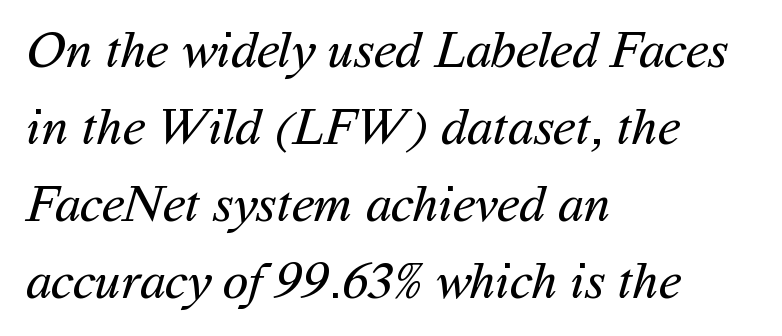
{"serif": "no", "bold": "no", "weight": "regular", "width": "normal", "stroke_contrast": "medium", "x_height": "medium", "monospaced": "no", "underline": "no", "align": "left", "line_spacing": "normal", "line_spacing_ratio": 1.48, "letter_spacing": "normal", "letter_spacing_em": 0.0, "glyph_px": 52}
